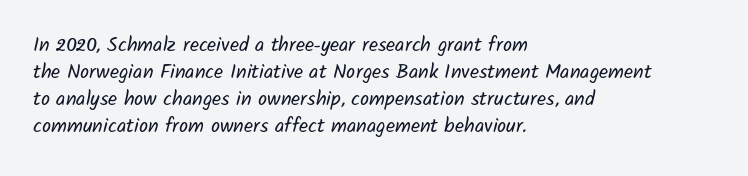
What's the leading like? Ordinary, nothing unusual. This rendering uses left alignment, leaving the right contour irregular. A bare baseline throughout the passage. No heavy texture on the line: the type isn't bold.
